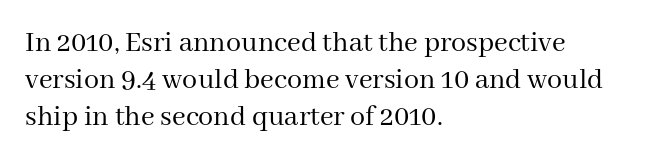
Q: Is the text bold? A: No.
Q: Is the text italic (slanted)? A: No, it is upright.
Q: Is the typeface a serif or a sans-serif typeface? A: Serif.
Q: Is the text underlined? A: No.
Q: How is the paragraph aligned? A: Left-aligned.
Q: Is the spacing between letters normal or unusually wide? A: Normal.
Q: Width (condensed, normal, or wide)? A: Normal.
Q: Stroke contrast? A: Medium.
Q: x-height? A: Medium.
Q: Monospaced? A: No.
